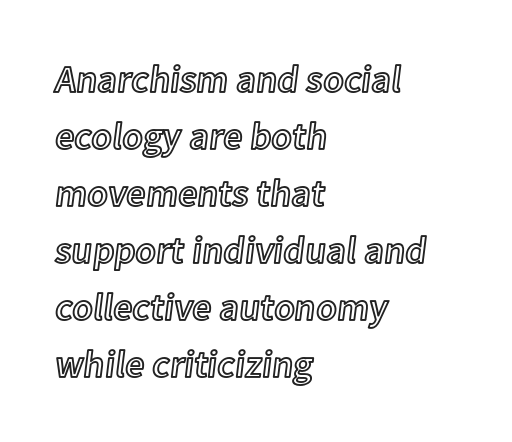
The image shows 38 px text type; set left-aligned, normal line spacing (1.5x), normal letter spacing, not underlined; a medium x-height.
